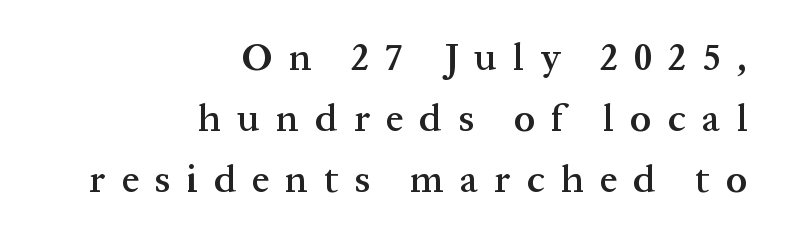
Q: Is the text bold? A: Semi-bold.
Q: Is the text italic (slanted)? A: No, it is upright.
Q: Is the typeface a serif or a sans-serif typeface? A: Serif.
Q: Is the text underlined? A: No.
Q: How is the paragraph aligned? A: Right-aligned.
Q: Is the spacing between letters normal or unusually wide? A: Unusually wide.
Q: Is the spacing between lines tight, normal or loose? A: Normal.
Q: Width (condensed, normal, or wide)? A: Normal.
Q: Stroke contrast? A: Medium.
Q: x-height? A: Medium.
Q: Monospaced? A: No.
